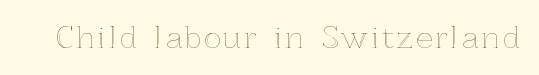
The image shows 29 px text type, upright; set not underlined; a medium x-height.
